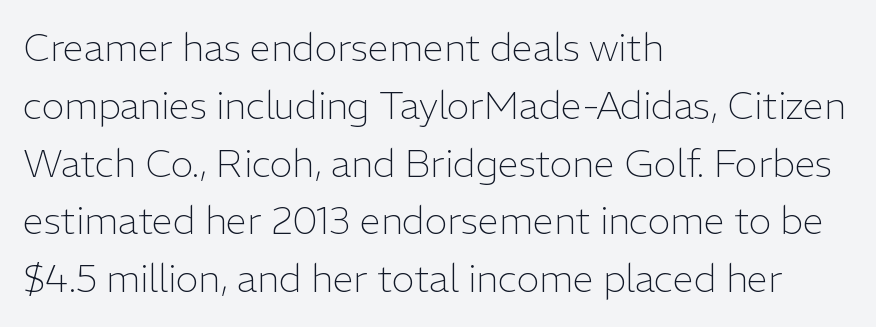
Here the designer chose a conventional face with non-uniform glyph widths. The strokes are not fattened; the text isn't bold. Regular leading. Short and long lines alike share a common starting point at left.
